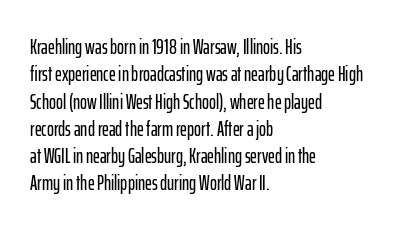
Q: Is the text italic (slanted)? A: No, it is upright.
Q: Is the text underlined? A: No.
Q: How is the paragraph aligned? A: Left-aligned.
Q: Is the spacing between letters normal or unusually wide? A: Normal.
Q: Is the spacing between lines tight, normal or loose? A: Normal.
